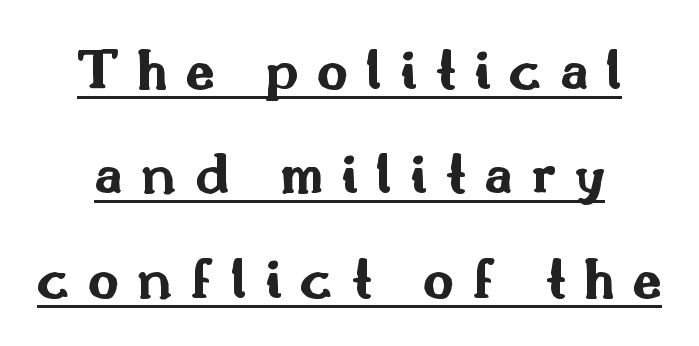
{"serif": "no", "italic": "no", "bold": "yes", "weight": "bold", "width": "wide", "stroke_contrast": "medium", "x_height": "small", "monospaced": "no", "underline": "yes", "line_spacing_ratio": 1.74, "letter_spacing": "wide", "letter_spacing_em": 0.3, "glyph_px": 60}
